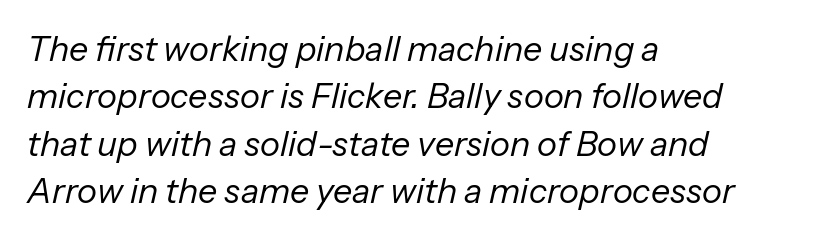
Q: Is the text bold? A: No.
Q: Is the text italic (slanted)? A: Yes, it leans right by about 13 degrees.
Q: Is the text underlined? A: No.
Q: How is the paragraph aligned? A: Left-aligned.
Q: Is the spacing between letters normal or unusually wide? A: Normal.
Q: Is the spacing between lines tight, normal or loose? A: Normal.
Q: Width (condensed, normal, or wide)? A: Normal.
Q: Stroke contrast? A: Low.
Q: x-height? A: Medium.
Q: Monospaced? A: No.
